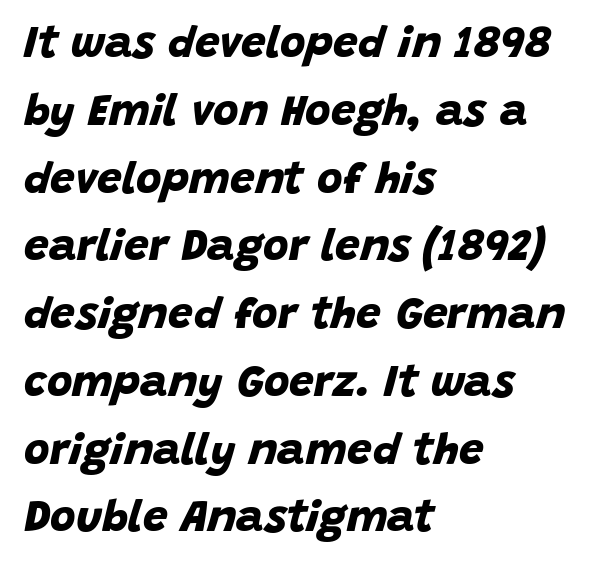
{"serif": "no", "bold": "yes", "weight": "bold", "width": "normal", "stroke_contrast": "low", "x_height": "large", "monospaced": "no", "underline": "no", "align": "left", "line_spacing": "normal", "line_spacing_ratio": 1.54, "letter_spacing": "normal", "letter_spacing_em": 0.0, "glyph_px": 44}
